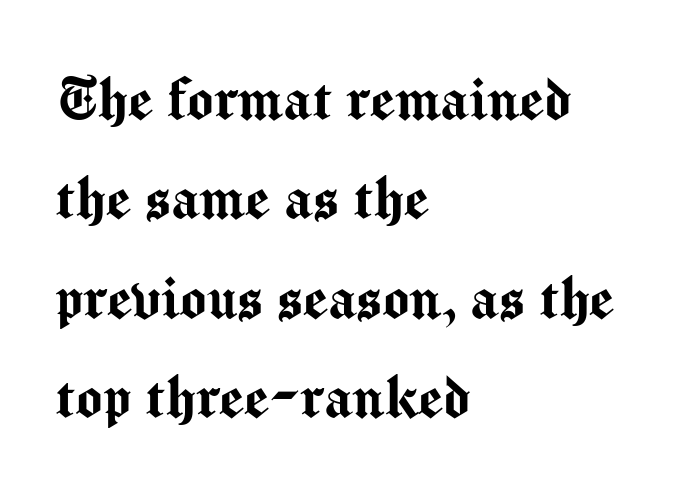
{"serif": "no", "italic": "no", "width": "normal", "stroke_contrast": "medium", "x_height": "medium", "monospaced": "no", "underline": "no", "align": "left", "line_spacing": "normal", "line_spacing_ratio": 1.42, "letter_spacing": "normal", "letter_spacing_em": 0.0, "glyph_px": 70}
